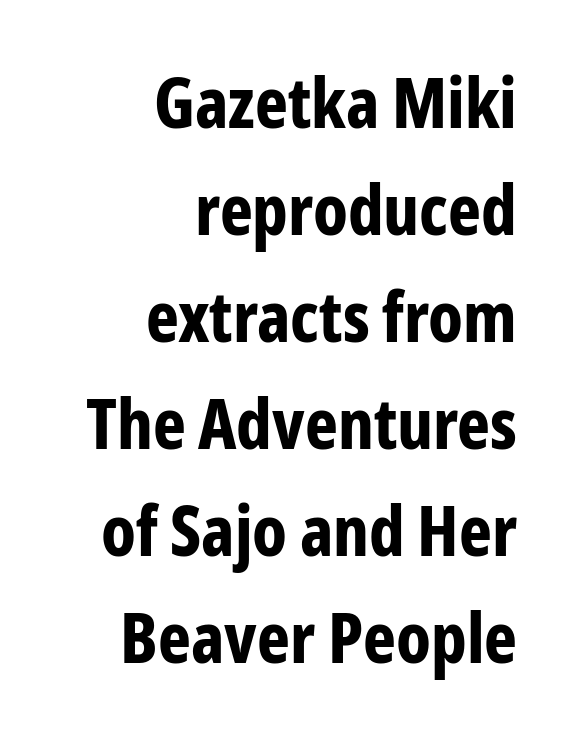
Q: Is the text bold? A: Yes.
Q: Is the text italic (slanted)? A: No, it is upright.
Q: Is the typeface a serif or a sans-serif typeface? A: Sans-serif.
Q: Is the text underlined? A: No.
Q: How is the paragraph aligned? A: Right-aligned.
Q: Is the spacing between letters normal or unusually wide? A: Normal.
Q: Is the spacing between lines tight, normal or loose? A: Normal.
Q: Width (condensed, normal, or wide)? A: Condensed.
Q: Stroke contrast? A: Low.
Q: x-height? A: Medium.
Q: Monospaced? A: No.
